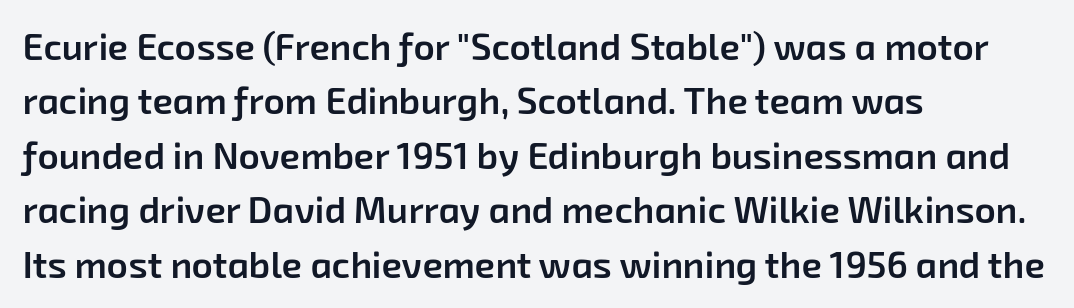
Q: Is the text bold? A: Semi-bold.
Q: Is the typeface a serif or a sans-serif typeface? A: Sans-serif.
Q: Is the text underlined? A: No.
Q: How is the paragraph aligned? A: Left-aligned.
Q: Is the spacing between letters normal or unusually wide? A: Normal.
Q: Is the spacing between lines tight, normal or loose? A: Normal.
Q: Width (condensed, normal, or wide)? A: Normal.
Q: Stroke contrast? A: Low.
Q: x-height? A: Medium.
Q: Monospaced? A: No.
